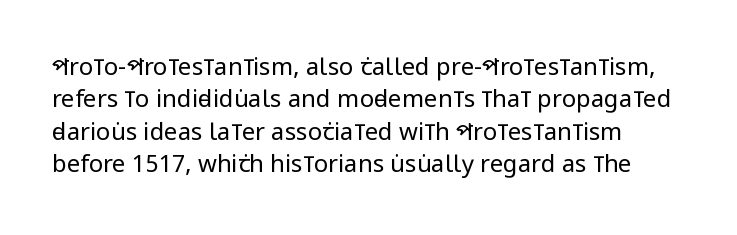
When letters stand straight like this, we call the style roman or upright. Between one letter and the next there's only the usual sliver of space. Summary of vertical rhythm: regular, with standard interline spacing. Glance below the letters and you will spot only blank space. No chunkiness to these letters — they're not bold.
